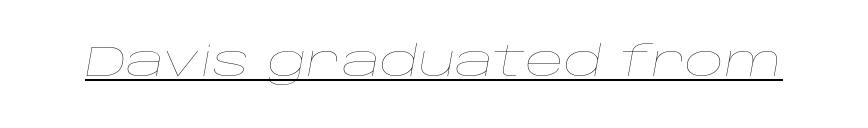
Varying glyph widths throughout — classic text-font behaviour. No extra ink here — the face is not bold. The whole block is typeset with a tilt. Each word holds together tightly as a unit, with standard inter-letter gaps. Looks like someone drew a line under every word here.
